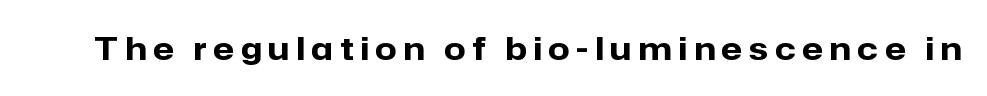
Q: Is the text bold? A: Yes.
Q: Is the text italic (slanted)? A: No, it is upright.
Q: Is the typeface a serif or a sans-serif typeface? A: Sans-serif.
Q: Is the text underlined? A: No.
Q: Is the spacing between letters normal or unusually wide? A: Unusually wide.
Q: Width (condensed, normal, or wide)? A: Normal.
Q: Stroke contrast? A: Low.
Q: x-height? A: Medium.
Q: Monospaced? A: No.
